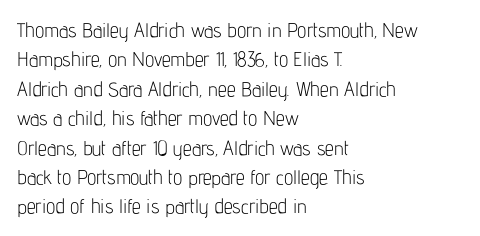
The image shows 20 px text type, upright; set left-aligned, normal line spacing (1.47x), normal letter spacing, not underlined.
